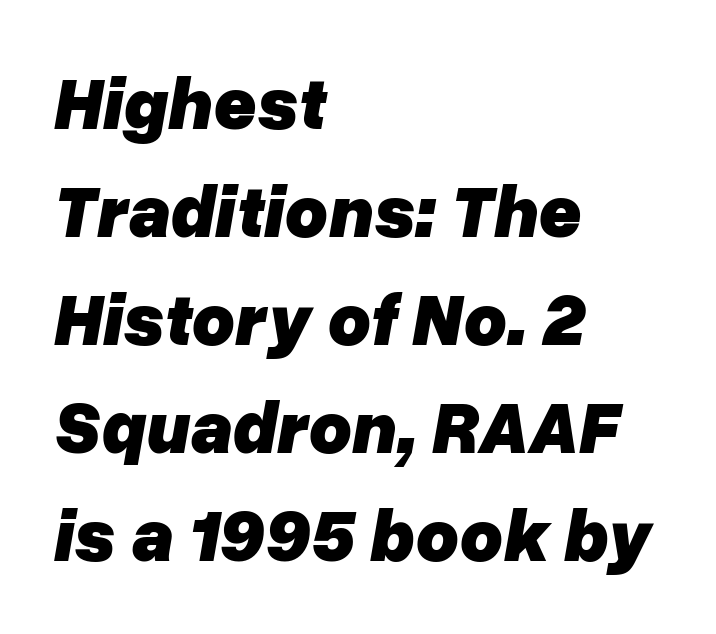
Q: Is the text bold? A: Yes.
Q: Is the text italic (slanted)? A: Yes, it leans right by about 10 degrees.
Q: Is the text underlined? A: No.
Q: How is the paragraph aligned? A: Left-aligned.
Q: Is the spacing between letters normal or unusually wide? A: Normal.
Q: Is the spacing between lines tight, normal or loose? A: Normal.
Q: Width (condensed, normal, or wide)? A: Normal.
Q: Stroke contrast? A: Low.
Q: x-height? A: Medium.
Q: Monospaced? A: No.
